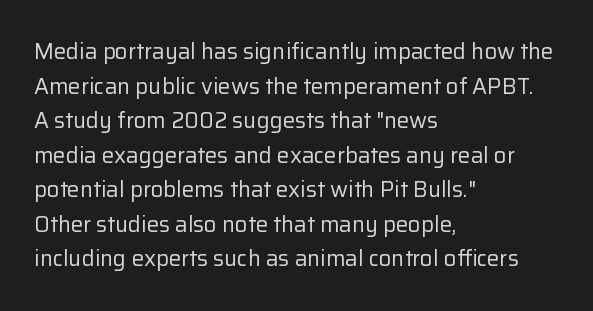
Which margin do the lines hug? The left one — the right edge is uneven. This is roman type, the default non-slanted kind. Summary of vertical rhythm: regular, with standard interline spacing. These glyphs show unthickened strokes, regular width or finer. The rendering keeps characters at their native spacing. The gap between lines stays unmarked.
